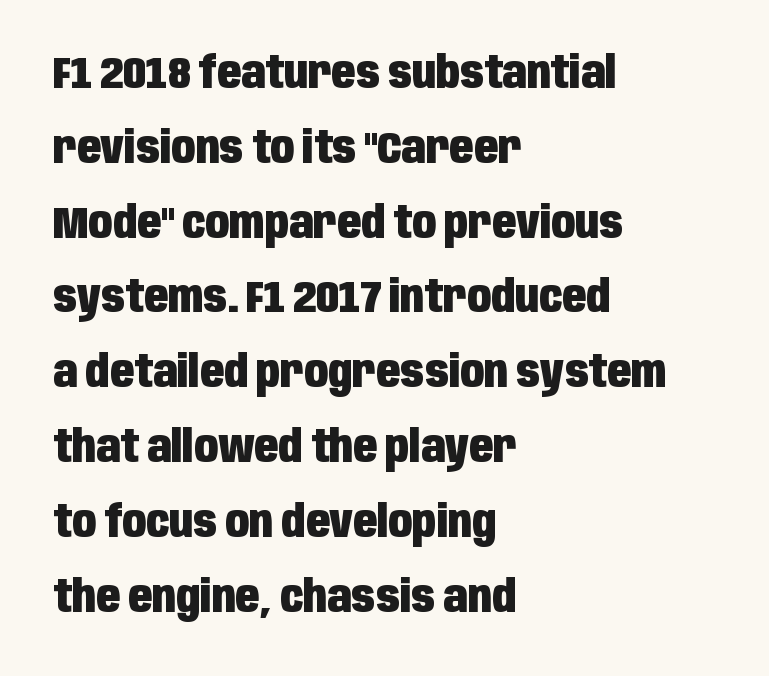
{"serif": "no", "italic": "no", "bold": "yes", "weight": "heavy", "width": "condensed", "stroke_contrast": "low", "x_height": "large", "monospaced": "no", "underline": "no", "align": "left", "line_spacing": "normal", "line_spacing_ratio": 1.7, "letter_spacing": "normal", "letter_spacing_em": 0.0, "glyph_px": 44}
